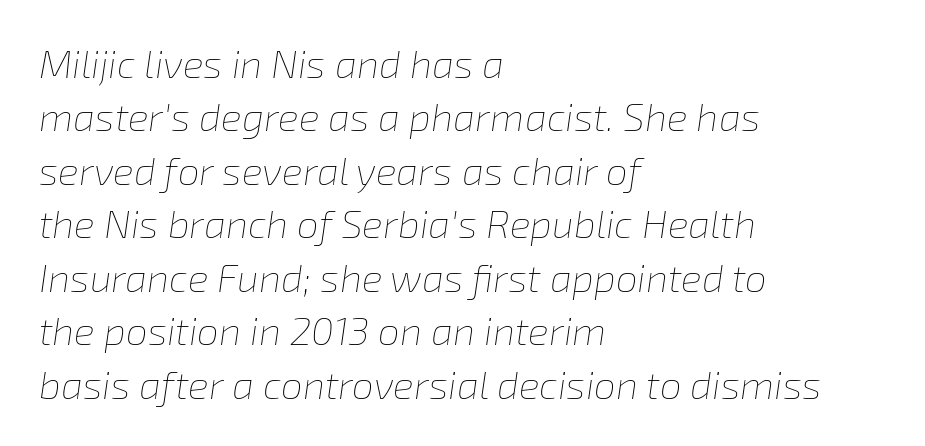
The image shows 39 px thin type, italic (leaning right); set left-aligned, normal line spacing (1.37x), normal letter spacing, not underlined; low stroke contrast and a medium x-height.
